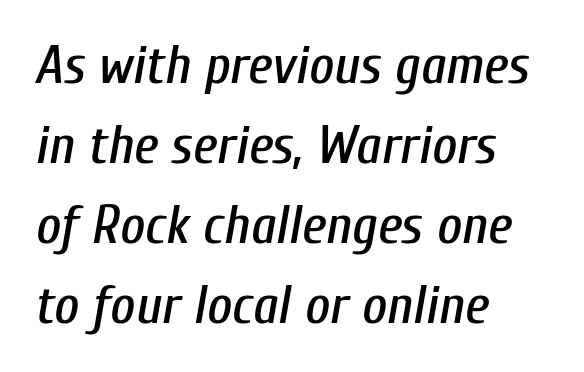
Q: Is the text italic (slanted)? A: Yes, it leans right by about 10 degrees.
Q: Is the text underlined? A: No.
Q: How is the paragraph aligned? A: Left-aligned.
Q: Is the spacing between letters normal or unusually wide? A: Normal.
Q: Is the spacing between lines tight, normal or loose? A: Normal.
Q: Width (condensed, normal, or wide)? A: Condensed.
Q: Stroke contrast? A: Low.
Q: x-height? A: Medium.
Q: Monospaced? A: No.
